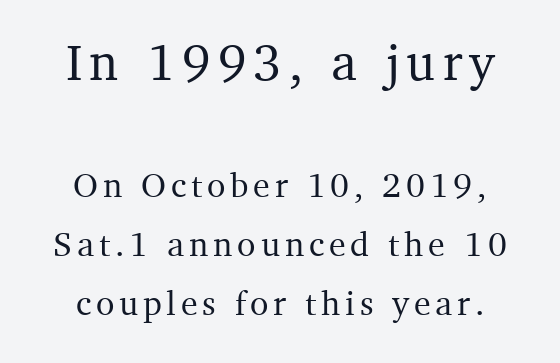
Q: Is the text italic (slanted)? A: No, it is upright.
Q: Is the typeface a serif or a sans-serif typeface? A: Serif.
Q: Is the text underlined? A: No.
Q: Which block of text is set in a larger size, the first (top) or the second (bottom)? A: The first (top) one.
Q: Width (condensed, normal, or wide)? A: Normal.
Q: Stroke contrast? A: Medium.
Q: x-height? A: Medium.
Q: Monospaced? A: No.
